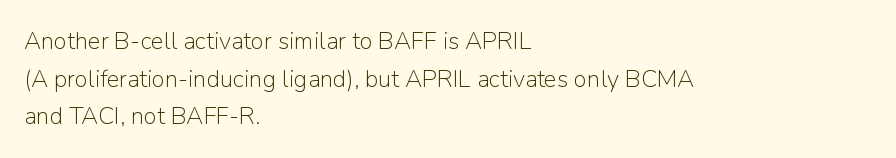
{"italic": "no", "bold": "no", "underline": "no", "align": "left", "line_spacing": "normal", "line_spacing_ratio": 1.57, "letter_spacing": "normal", "letter_spacing_em": 0.0, "glyph_px": 24}
